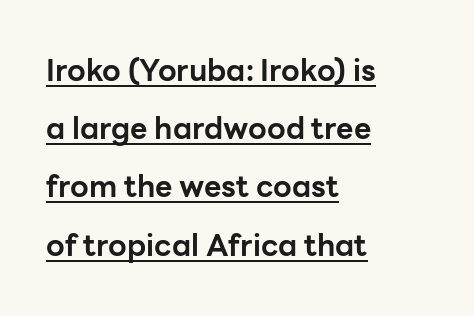
{"serif": "no", "italic": "no", "bold": "yes", "weight": "bold", "width": "normal", "stroke_contrast": "low", "x_height": "medium", "monospaced": "no", "underline": "yes", "align": "left", "line_spacing": "loose", "line_spacing_ratio": 1.94, "letter_spacing": "normal", "letter_spacing_em": 0.0, "glyph_px": 30}
